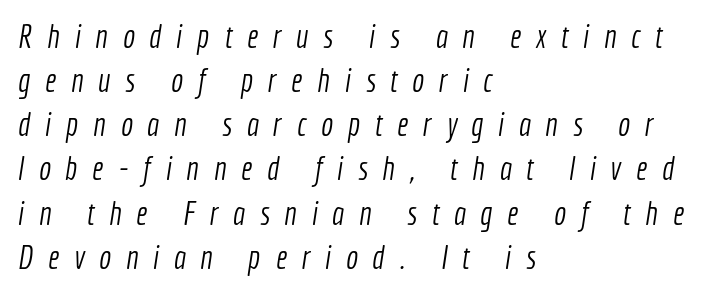
Q: Is the text bold? A: No.
Q: Is the typeface a serif or a sans-serif typeface? A: Sans-serif.
Q: Is the text underlined? A: No.
Q: How is the paragraph aligned? A: Left-aligned.
Q: Is the spacing between letters normal or unusually wide? A: Unusually wide.
Q: Is the spacing between lines tight, normal or loose? A: Normal.
Q: Width (condensed, normal, or wide)? A: Condensed.
Q: x-height? A: Medium.
Q: Monospaced? A: No.
